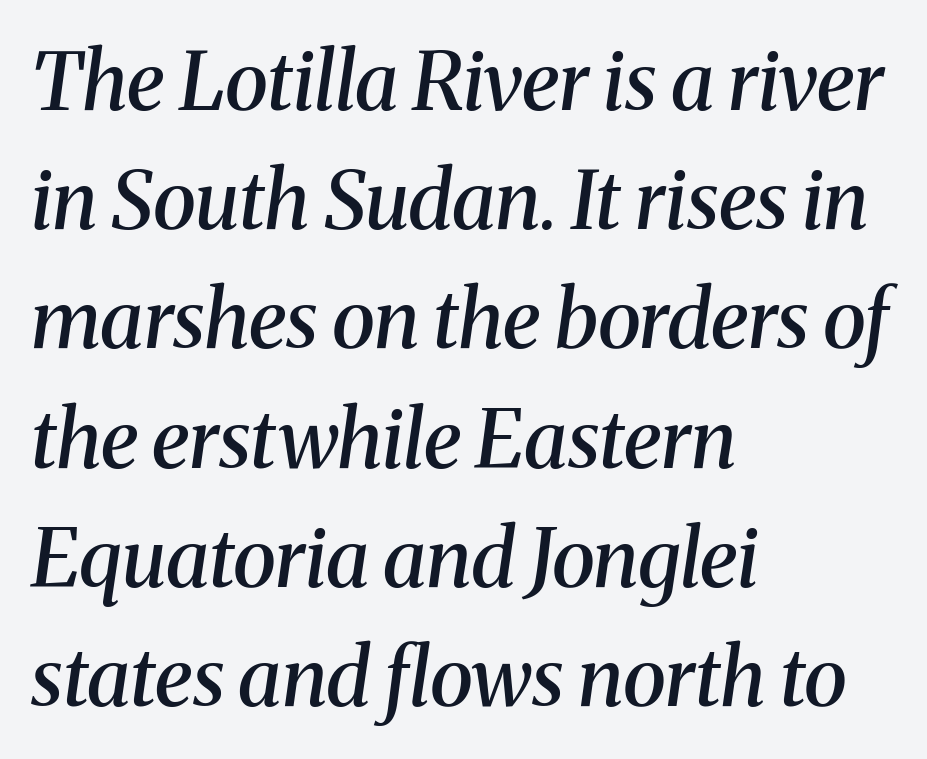
This rendering leaves character spacing at its baseline value. Leftover space on each line is placed entirely after the last word. Clear beneath every line of the passage. The vertical gap from one line to the next is medium.
